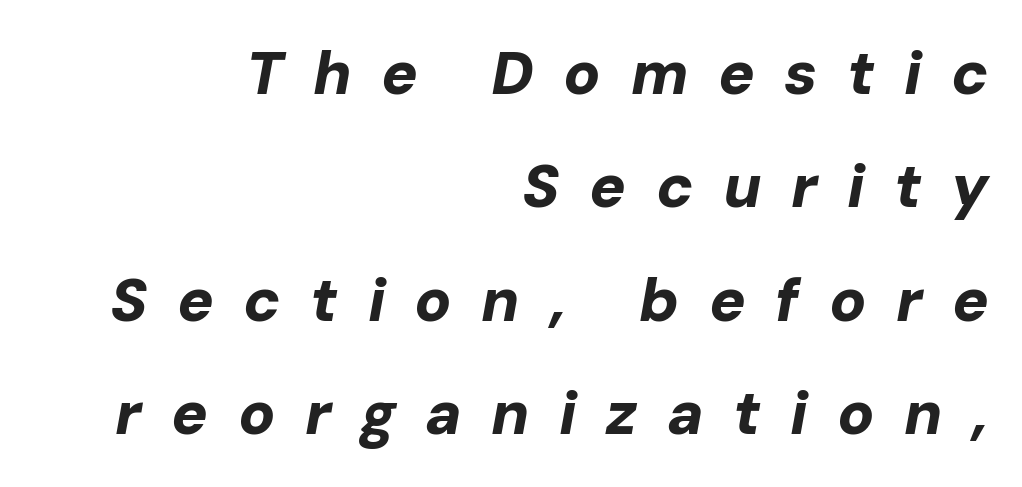
Quick note: underline off. Display-style spreading of the glyphs; the letterfit is very open. Think of a printed novel: that variable character pitch is what you see here. The passage shown leans; its letterforms are oblique. On the weight axis this lands at bold, roughly 700. One-word summary of the alignment: right.
